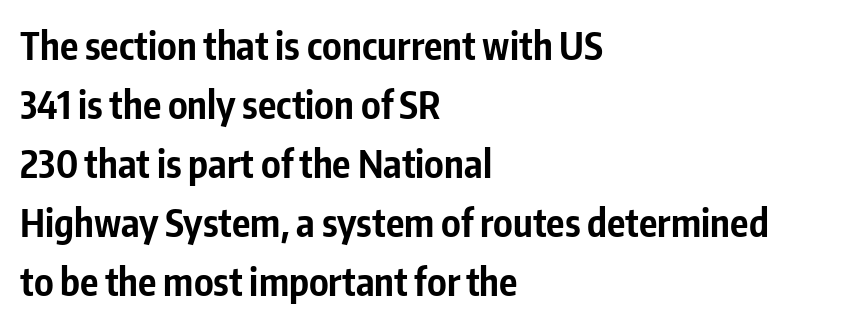
Q: Is the text bold? A: Yes.
Q: Is the text italic (slanted)? A: No, it is upright.
Q: Is the typeface a serif or a sans-serif typeface? A: Sans-serif.
Q: Is the text underlined? A: No.
Q: How is the paragraph aligned? A: Left-aligned.
Q: Is the spacing between letters normal or unusually wide? A: Normal.
Q: Is the spacing between lines tight, normal or loose? A: Normal.
Q: Width (condensed, normal, or wide)? A: Condensed.
Q: Stroke contrast? A: Low.
Q: x-height? A: Medium.
Q: Monospaced? A: No.
